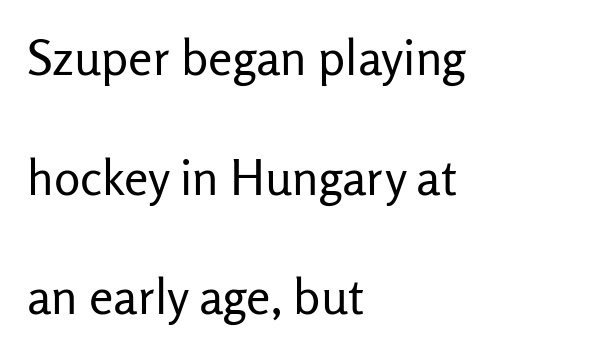
{"serif": "no", "italic": "no", "bold": "no", "weight": "regular", "width": "normal", "stroke_contrast": "low", "x_height": "medium", "monospaced": "no", "underline": "no", "align": "left", "line_spacing": "loose", "line_spacing_ratio": 2.44, "letter_spacing": "normal", "letter_spacing_em": 0.0, "glyph_px": 49}
